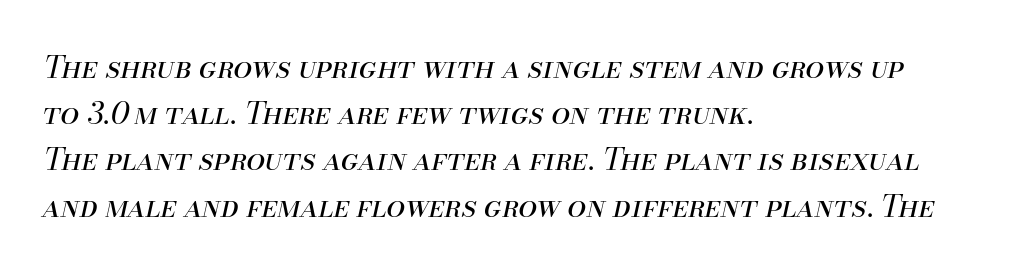
{"italic": "yes", "lean": "right", "slant_degrees": 13, "bold": "no", "weight": "regular", "width": "normal", "stroke_contrast": "medium", "x_height": "small", "monospaced": "no", "underline": "no", "align": "left", "line_spacing": "normal", "line_spacing_ratio": 1.54, "letter_spacing": "normal", "letter_spacing_em": 0.0, "glyph_px": 30}
